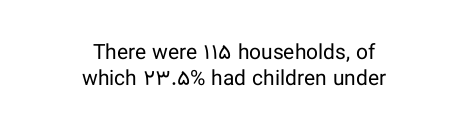
{"italic": "no", "bold": "no", "underline": "no", "align": "center", "line_spacing": "normal", "line_spacing_ratio": 1.26, "letter_spacing": "normal", "letter_spacing_em": 0.0, "glyph_px": 21}
